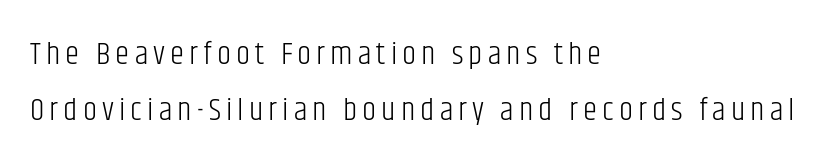
{"serif": "no", "italic": "no", "bold": "no", "weight": "light", "width": "condensed", "stroke_contrast": "low", "x_height": "large", "monospaced": "no", "underline": "no", "align": "left", "line_spacing_ratio": 1.74, "glyph_px": 32}
